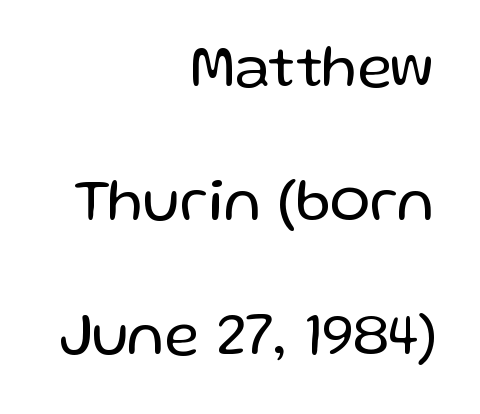
The cut favours lightness, reaching ordinary text weight at its darkest. Does the lettering tilt? It doesn't — this is upright. The text block is weighted toward the right margin, trailing off unevenly leftward. Character widths vary here, with narrow letters taking less room than wide ones.
